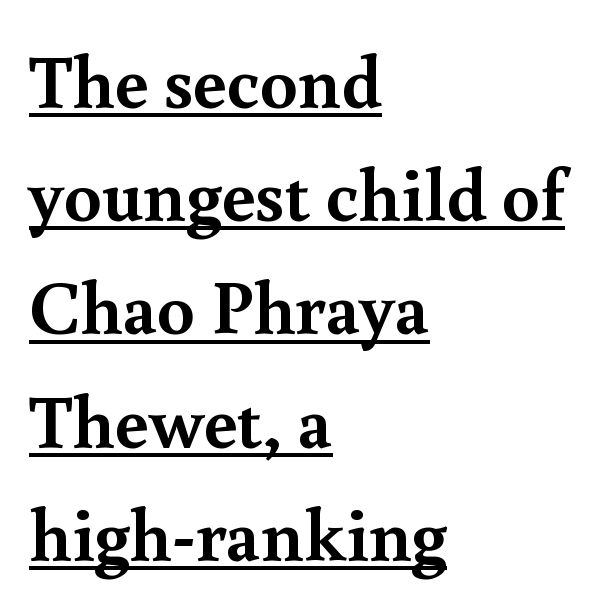
The passage shown is typed in a proportional face where columns would drift. A serif font was chosen for this passage. Compared with a centered layout, this one pins lines to the left instead. The sample's only ornament is a line tracing under the words.
